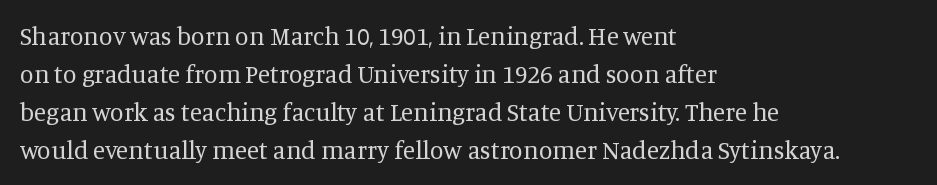
The image shows 25 px text type, upright; set left-aligned, normal line spacing (1.52x), normal letter spacing, not underlined.
